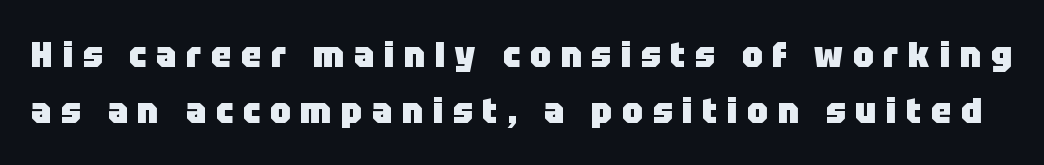
The image shows 36 px heavy sans-serif type, upright; set normal line spacing (1.55x), unusually wide letter spacing (+0.27 em), not underlined; low stroke contrast and a large x-height.
